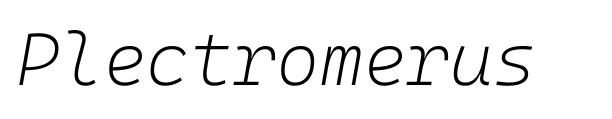
Stem width sits at or under what a default text font uses. Students, note that the glyphs here touch the page at normal intervals. The words here are not underlined. Yep, that's italic — everything's leaning.
